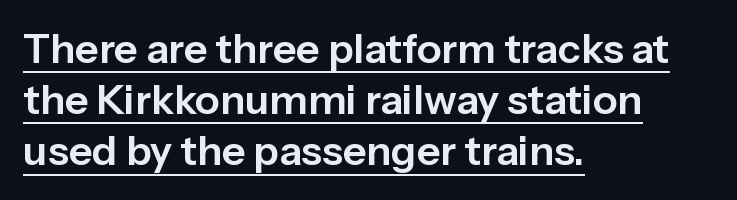
Q: Is the text italic (slanted)? A: No, it is upright.
Q: Is the typeface a serif or a sans-serif typeface? A: Sans-serif.
Q: Is the text underlined? A: Yes.
Q: How is the paragraph aligned? A: Left-aligned.
Q: Is the spacing between letters normal or unusually wide? A: Normal.
Q: Is the spacing between lines tight, normal or loose? A: Normal.
Q: Width (condensed, normal, or wide)? A: Normal.
Q: Stroke contrast? A: Low.
Q: x-height? A: Medium.
Q: Monospaced? A: No.
